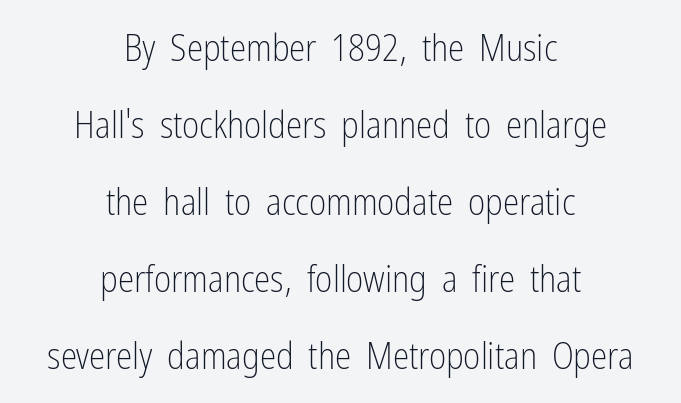
{"serif": "no", "italic": "no", "bold": "no", "weight": "light", "width": "condensed", "stroke_contrast": "low", "x_height": "medium", "monospaced": "no", "underline": "no", "align": "center", "line_spacing": "loose", "line_spacing_ratio": 2.08, "letter_spacing": "normal", "letter_spacing_em": 0.0, "glyph_px": 37}
